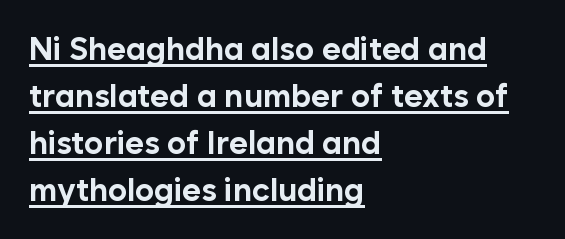
{"serif": "no", "italic": "no", "bold": "yes", "weight": "bold", "width": "normal", "stroke_contrast": "low", "x_height": "medium", "monospaced": "no", "underline": "yes", "align": "left", "line_spacing": "normal", "line_spacing_ratio": 1.47, "letter_spacing": "normal", "letter_spacing_em": 0.0, "glyph_px": 32}
